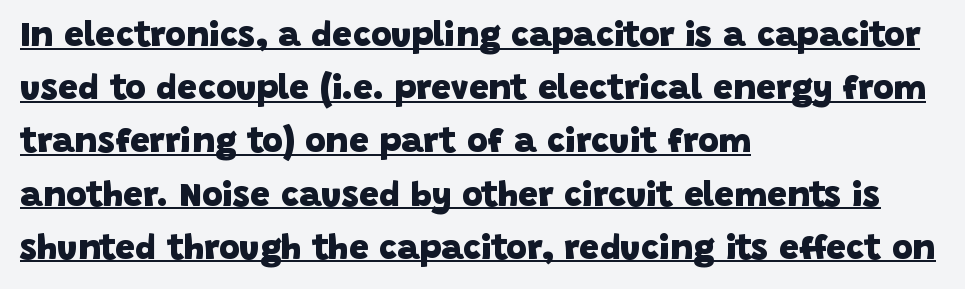
The image shows 35 px heavy sans-serif type; set left-aligned, normal line spacing (1.52x), normal letter spacing, underlined; low stroke contrast and a large x-height.
